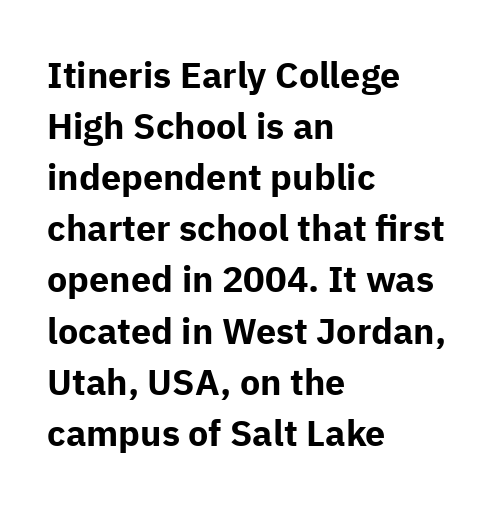
{"serif": "no", "italic": "no", "bold": "yes", "weight": "bold", "width": "normal", "stroke_contrast": "low", "x_height": "medium", "monospaced": "no", "underline": "no", "align": "left", "line_spacing": "normal", "line_spacing_ratio": 1.42, "letter_spacing": "normal", "letter_spacing_em": 0.0, "glyph_px": 36}
